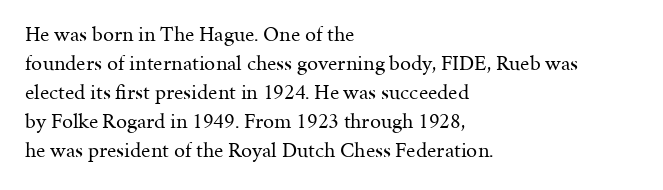
Q: Is the text bold? A: No.
Q: Is the text italic (slanted)? A: No, it is upright.
Q: Is the text underlined? A: No.
Q: How is the paragraph aligned? A: Left-aligned.
Q: Is the spacing between letters normal or unusually wide? A: Normal.
Q: Is the spacing between lines tight, normal or loose? A: Normal.
